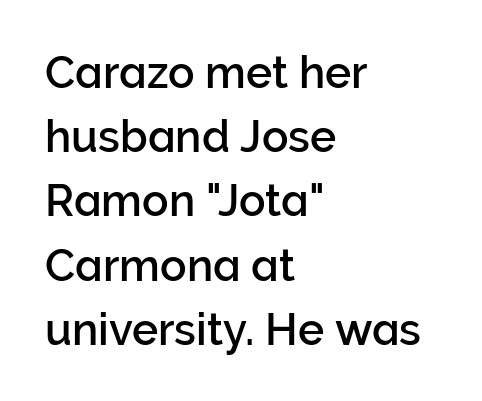
Q: Is the text italic (slanted)? A: No, it is upright.
Q: Is the typeface a serif or a sans-serif typeface? A: Sans-serif.
Q: Is the text underlined? A: No.
Q: How is the paragraph aligned? A: Left-aligned.
Q: Is the spacing between letters normal or unusually wide? A: Normal.
Q: Is the spacing between lines tight, normal or loose? A: Normal.
Q: Width (condensed, normal, or wide)? A: Normal.
Q: Stroke contrast? A: Low.
Q: x-height? A: Medium.
Q: Monospaced? A: No.
